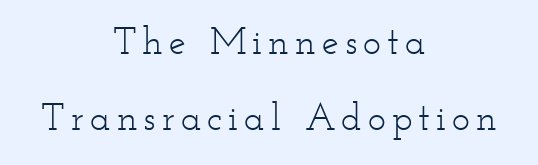
{"serif": "yes", "italic": "no", "bold": "no", "weight": "light", "width": "wide", "stroke_contrast": "low", "x_height": "small", "monospaced": "no", "underline": "no", "align": "center", "line_spacing": "loose", "line_spacing_ratio": 1.99, "glyph_px": 38}
